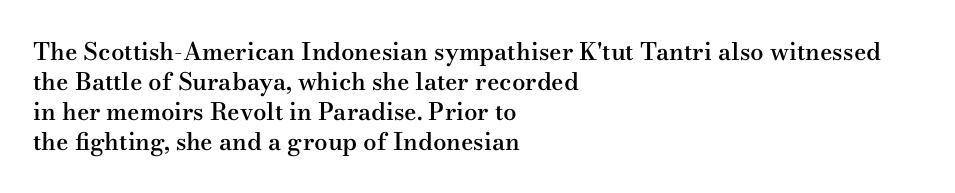
{"italic": "no", "bold": "semi", "underline": "no", "align": "left", "line_spacing": "normal", "line_spacing_ratio": 1.25, "letter_spacing": "normal", "letter_spacing_em": 0.0, "glyph_px": 24}
